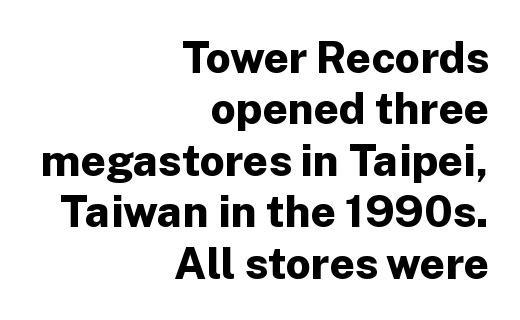
The image shows 44 px bold sans-serif type, upright; set right-aligned, line spacing 1.17x, normal letter spacing, not underlined; low stroke contrast and a medium x-height.
